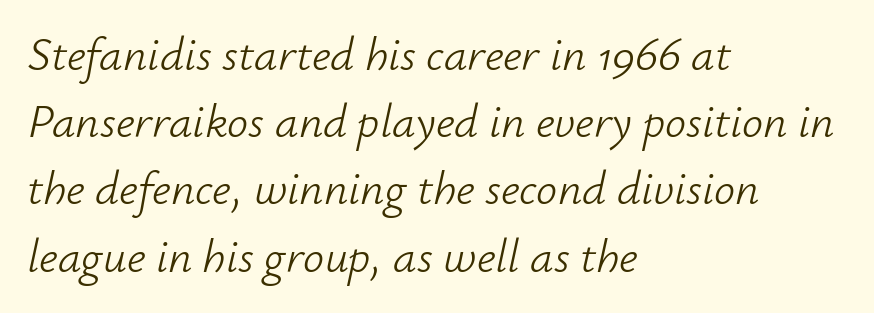
{"italic": "yes", "lean": "right", "slant_degrees": 12, "bold": "no", "weight": "light", "width": "normal", "stroke_contrast": "low", "x_height": "small", "monospaced": "no", "underline": "no", "align": "left", "line_spacing": "normal", "line_spacing_ratio": 1.43, "letter_spacing": "normal", "letter_spacing_em": 0.0, "glyph_px": 47}
